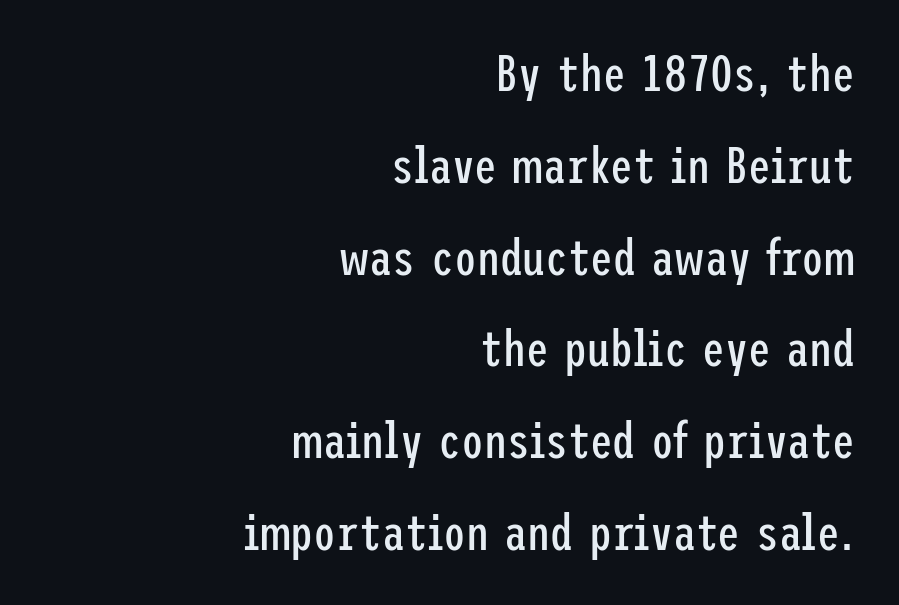
Q: Is the text bold? A: No.
Q: Is the text italic (slanted)? A: No, it is upright.
Q: Is the typeface a serif or a sans-serif typeface? A: Sans-serif.
Q: Is the text underlined? A: No.
Q: How is the paragraph aligned? A: Right-aligned.
Q: Is the spacing between letters normal or unusually wide? A: Normal.
Q: Width (condensed, normal, or wide)? A: Condensed.
Q: Stroke contrast? A: Low.
Q: x-height? A: Medium.
